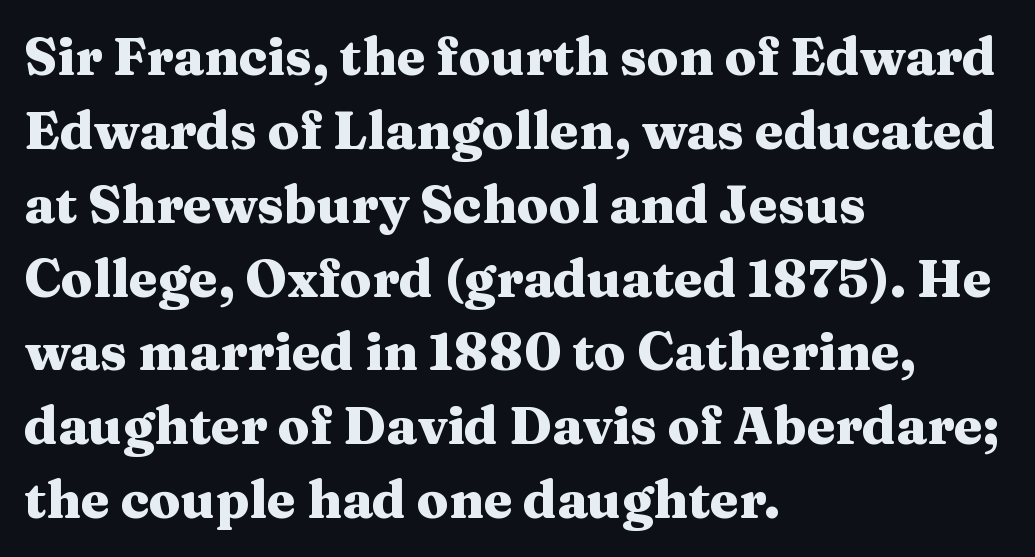
Q: Is the text bold? A: Yes.
Q: Is the text italic (slanted)? A: No, it is upright.
Q: Is the typeface a serif or a sans-serif typeface? A: Serif.
Q: Is the text underlined? A: No.
Q: How is the paragraph aligned? A: Left-aligned.
Q: Is the spacing between letters normal or unusually wide? A: Normal.
Q: Is the spacing between lines tight, normal or loose? A: Normal.
Q: Width (condensed, normal, or wide)? A: Wide.
Q: Stroke contrast? A: Medium.
Q: x-height? A: Medium.
Q: Monospaced? A: No.
